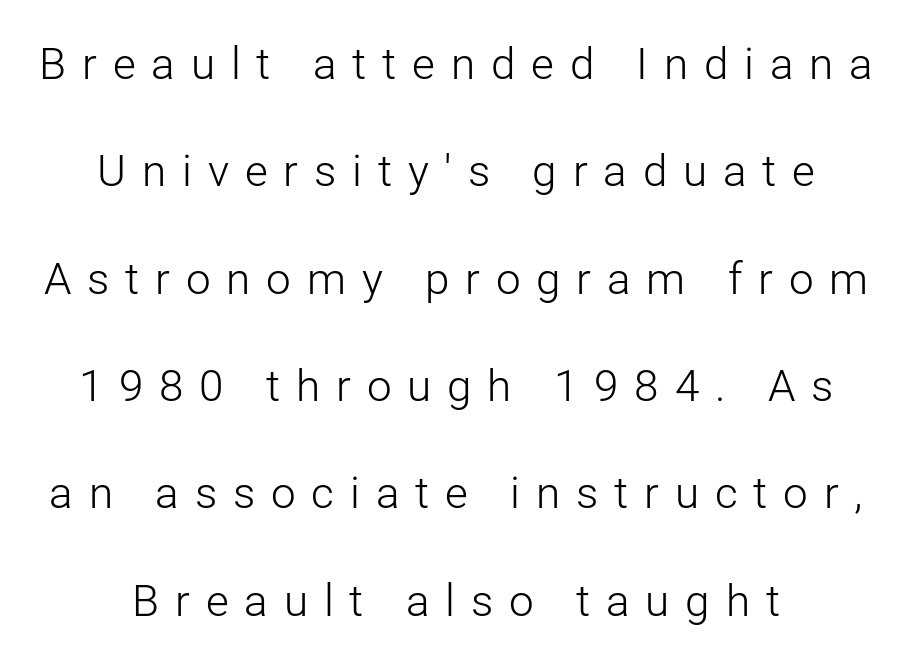
{"serif": "no", "italic": "no", "bold": "no", "weight": "light", "width": "normal", "stroke_contrast": "low", "x_height": "medium", "monospaced": "no", "underline": "no", "line_spacing": "loose", "line_spacing_ratio": 2.44, "letter_spacing": "wide", "letter_spacing_em": 0.36, "glyph_px": 44}
